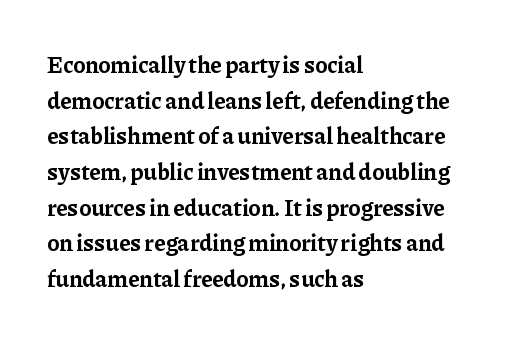
{"italic": "no", "bold": "yes", "underline": "no", "align": "left", "line_spacing": "normal", "line_spacing_ratio": 1.55, "letter_spacing": "normal", "letter_spacing_em": 0.0, "glyph_px": 23}
